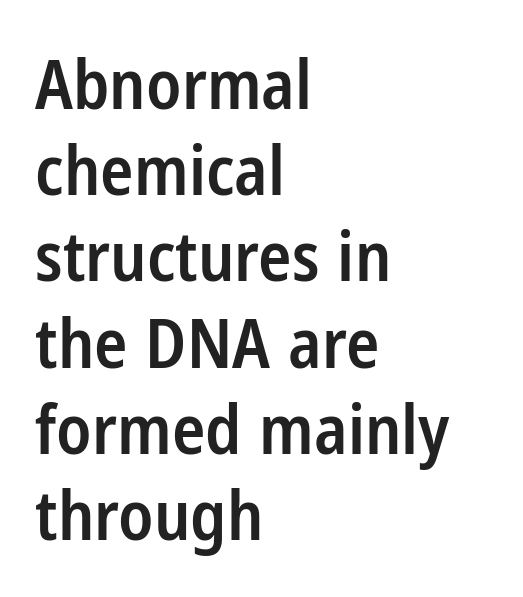
Q: Is the text bold? A: Semi-bold.
Q: Is the text italic (slanted)? A: No, it is upright.
Q: Is the typeface a serif or a sans-serif typeface? A: Sans-serif.
Q: Is the text underlined? A: No.
Q: How is the paragraph aligned? A: Left-aligned.
Q: Is the spacing between letters normal or unusually wide? A: Normal.
Q: Is the spacing between lines tight, normal or loose? A: Normal.
Q: Width (condensed, normal, or wide)? A: Condensed.
Q: Stroke contrast? A: Low.
Q: x-height? A: Medium.
Q: Monospaced? A: No.
